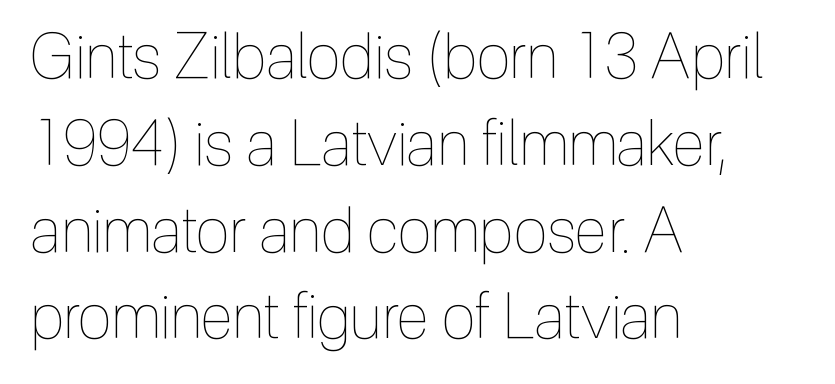
Q: Is the text bold? A: No.
Q: Is the text italic (slanted)? A: No, it is upright.
Q: Is the text underlined? A: No.
Q: How is the paragraph aligned? A: Left-aligned.
Q: Is the spacing between letters normal or unusually wide? A: Normal.
Q: Is the spacing between lines tight, normal or loose? A: Normal.
Q: Width (condensed, normal, or wide)? A: Condensed.
Q: x-height? A: Medium.
Q: Monospaced? A: No.
